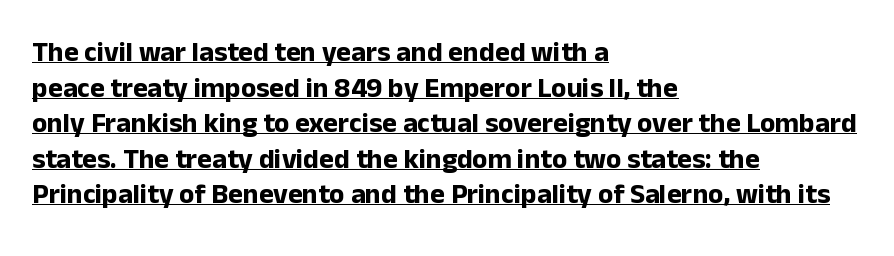
{"serif": "no", "italic": "no", "bold": "yes", "weight": "bold", "width": "normal", "stroke_contrast": "low", "x_height": "medium", "monospaced": "no", "underline": "yes", "align": "left", "line_spacing": "normal", "line_spacing_ratio": 1.27, "letter_spacing": "normal", "letter_spacing_em": 0.0, "glyph_px": 28}
